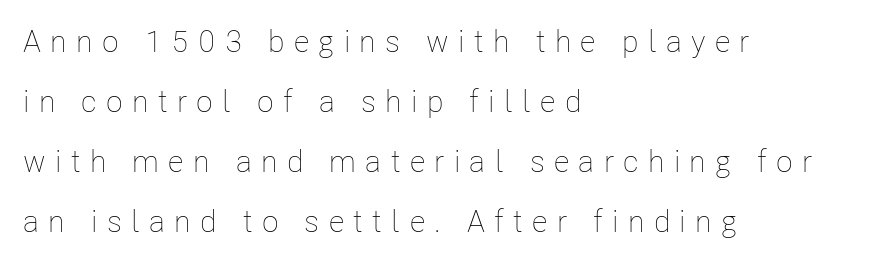
{"italic": "no", "bold": "no", "weight": "thin", "width": "condensed", "stroke_contrast": "low", "x_height": "medium", "monospaced": "no", "underline": "no", "align": "left", "line_spacing": "loose", "line_spacing_ratio": 1.94, "letter_spacing": "wide", "letter_spacing_em": 0.3, "glyph_px": 31}
